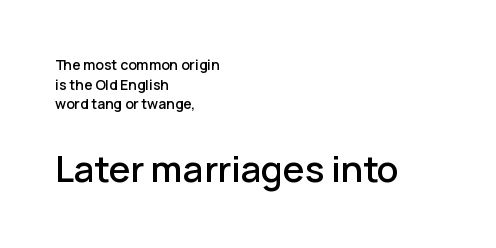
The rendering uses natural spacing where letterforms have individual widths. A typesetter would call this leading conventional body-copy spacing. This is the regular roman posture of the typeface. The passage shown has conventional tracking throughout. Each line starts at the same left margin while the right side varies. The baseline area is clear.
